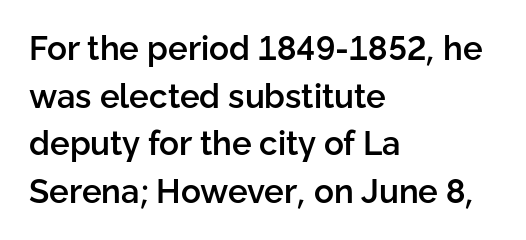
A sans-serif font was chosen for this passage. A semibold gives these letters moderate extra thickness, short of bold. Compared with typical body copy, the letter spacing here is the same. Students, observe: this is what conventionally led text looks like. The specimen reads as upright at a glance.
